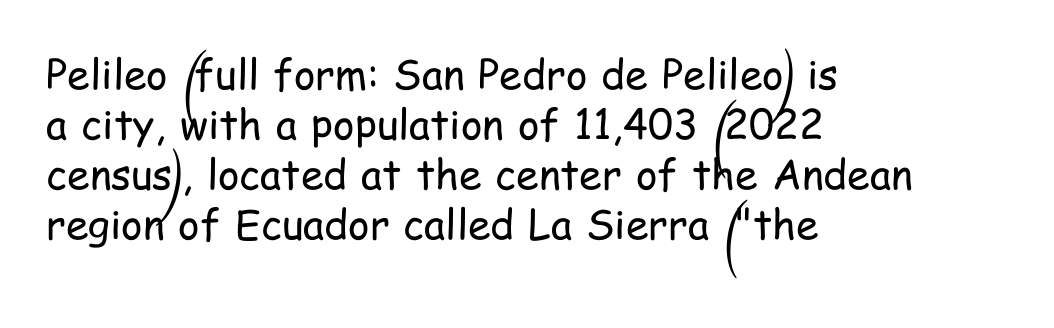
The image shows 41 px regular-weight, condensed sans-serif type, upright; set left-aligned, line spacing 1.22x, normal letter spacing, not underlined; low stroke contrast and a medium x-height.
